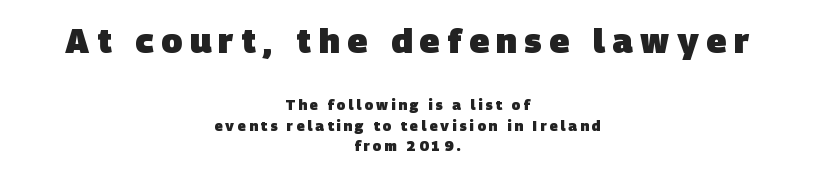
Caption: bold face, heavy strokes. Note: larger setting up top, smaller setting below. Both edges are ragged and mirror each other, which tells us the setting is centered. Characters follow at a spacing far wider than the type designer built in. Does the leading feel generous? No, just average. Only glyphs here, with clear space below each row.
